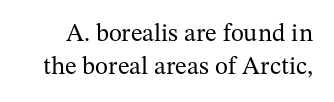
A typesetter would mark this as roman, not italic. Unmarked baselines from the first word to the last. The line texture is even and compact thanks to regular tracking. Reading down the column, the eye jumps a familiar distance to each next line.
